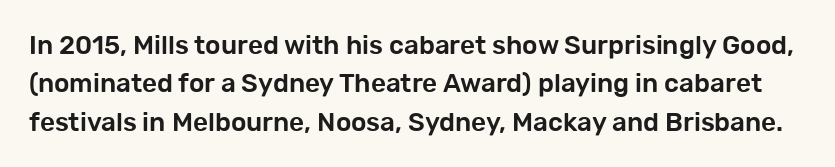
The image shows 26 px text type, upright; set normal line spacing (1.48x), normal letter spacing, not underlined.
